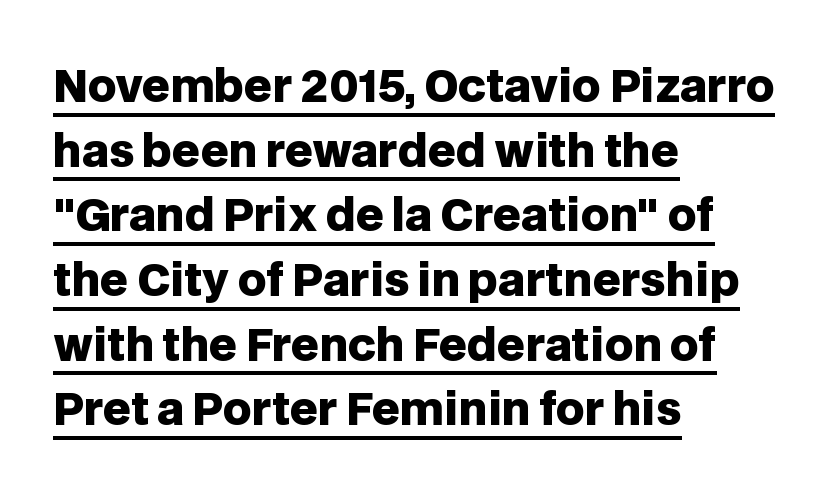
The passage shown is underscored from start to finish. No italicization has been applied; the sample stays upright. Is the block centered? No — it sits flush against the left margin. Vertically, the passage feels balanced, rows spaced as you'd expect. Do the characters align in a grid? No, the font is proportional.
